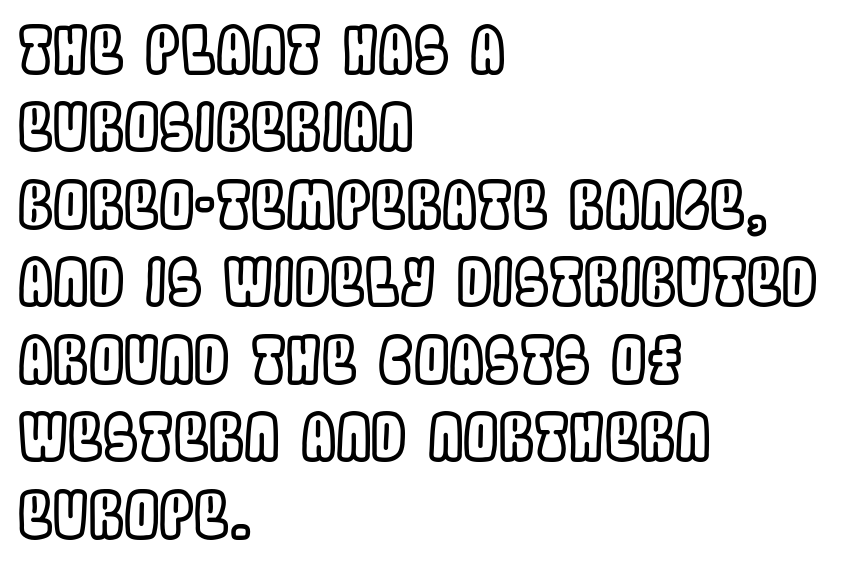
Q: Is the text italic (slanted)? A: No, it is upright.
Q: Is the text underlined? A: No.
Q: How is the paragraph aligned? A: Left-aligned.
Q: Is the spacing between letters normal or unusually wide? A: Normal.
Q: Width (condensed, normal, or wide)? A: Condensed.
Q: x-height? A: Large.
Q: Monospaced? A: No.
